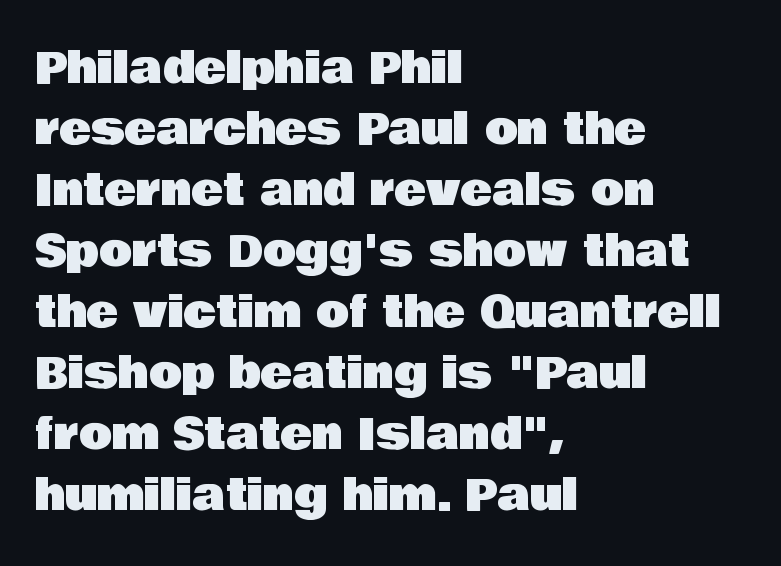
The image shows 43 px sans-serif type, upright; set left-aligned, normal line spacing (1.42x), normal letter spacing, not underlined; low stroke contrast and a large x-height.
